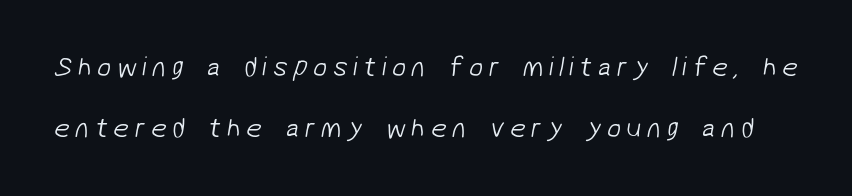
{"serif": "no", "bold": "no", "weight": "light", "width": "normal", "stroke_contrast": "low", "x_height": "medium", "monospaced": "no", "underline": "no", "line_spacing": "loose", "line_spacing_ratio": 2.17, "letter_spacing": "wide", "letter_spacing_em": 0.2, "glyph_px": 28}
